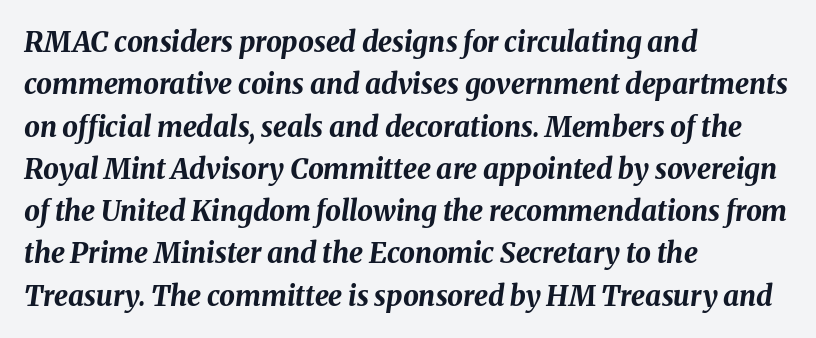
The face used here is rendered with its standard letterfit. The typography opts for an oblique posture over an upright one. The line-height multiplier appears to be the usual default. Beneath every word, the page is bare. Casual observation: everything's shoved over to the left.
